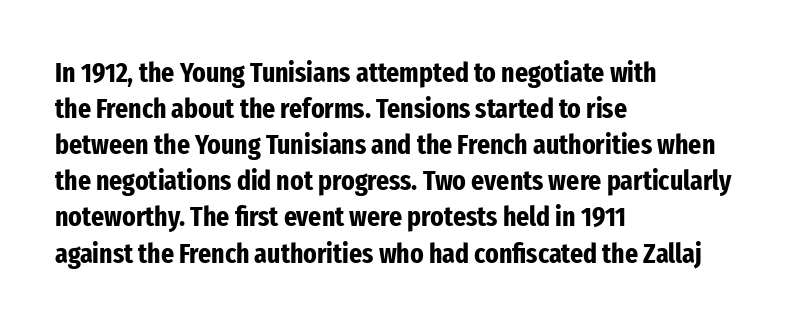
Q: Is the text bold? A: Yes.
Q: Is the text italic (slanted)? A: No, it is upright.
Q: Is the typeface a serif or a sans-serif typeface? A: Sans-serif.
Q: Is the text underlined? A: No.
Q: How is the paragraph aligned? A: Left-aligned.
Q: Is the spacing between letters normal or unusually wide? A: Normal.
Q: Is the spacing between lines tight, normal or loose? A: Normal.
Q: Width (condensed, normal, or wide)? A: Condensed.
Q: Stroke contrast? A: Low.
Q: x-height? A: Medium.
Q: Monospaced? A: No.
